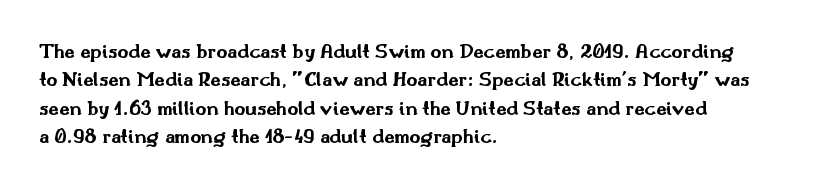
The lines in this sample share a left origin and differ only in where they stop. The block of text has a typical density, with ordinary space between rows. Posture: upright roman. The characters look thick and weighty, a clear bold. Letters rest on an invisible, unmarked baseline. There is no visible air inserted between adjacent glyphs.
